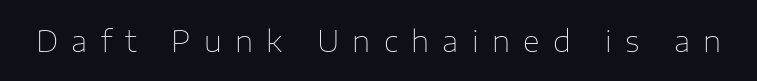
The image shows 29 px thin sans-serif type, upright; set unusually wide letter spacing (+0.46 em), not underlined; low stroke contrast and a medium x-height.
